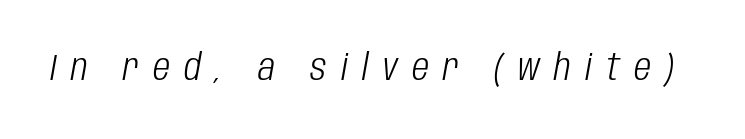
{"italic": "yes", "lean": "right", "slant_degrees": 10, "bold": "no", "weight": "light", "width": "condensed", "stroke_contrast": "low", "x_height": "large", "monospaced": "no", "underline": "no", "letter_spacing": "wide", "letter_spacing_em": 0.38, "glyph_px": 37}
